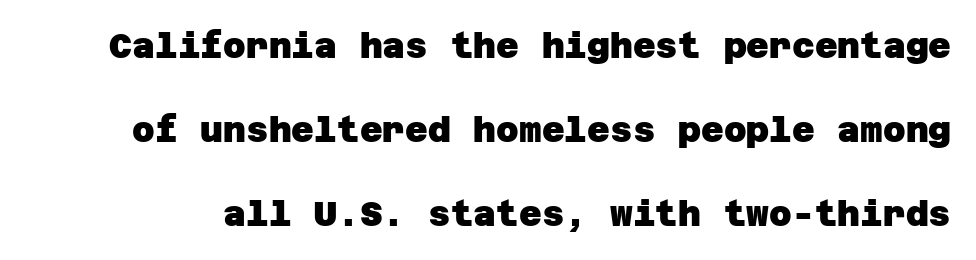
{"serif": "no", "bold": "yes", "weight": "heavy", "width": "normal", "stroke_contrast": "low", "x_height": "large", "underline": "no", "line_spacing": "loose", "line_spacing_ratio": 2.4, "letter_spacing": "normal", "letter_spacing_em": 0.0, "glyph_px": 35}
